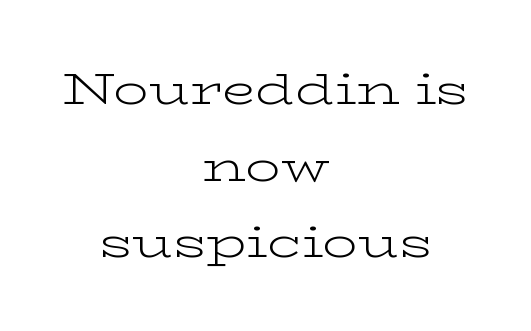
Q: Is the text bold? A: No.
Q: Is the text italic (slanted)? A: No, it is upright.
Q: Is the typeface a serif or a sans-serif typeface? A: Serif.
Q: Is the text underlined? A: No.
Q: How is the paragraph aligned? A: Centered.
Q: Is the spacing between letters normal or unusually wide? A: Normal.
Q: Width (condensed, normal, or wide)? A: Wide.
Q: Stroke contrast? A: Low.
Q: x-height? A: Medium.
Q: Monospaced? A: No.
